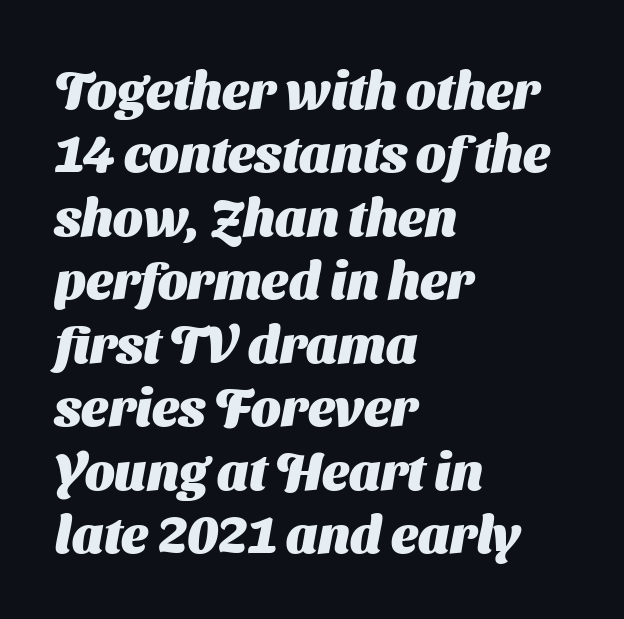
Q: Is the text bold? A: Yes.
Q: Is the typeface a serif or a sans-serif typeface? A: Sans-serif.
Q: Is the text underlined? A: No.
Q: How is the paragraph aligned? A: Left-aligned.
Q: Is the spacing between letters normal or unusually wide? A: Normal.
Q: Width (condensed, normal, or wide)? A: Normal.
Q: Stroke contrast? A: Medium.
Q: x-height? A: Medium.
Q: Monospaced? A: No.
